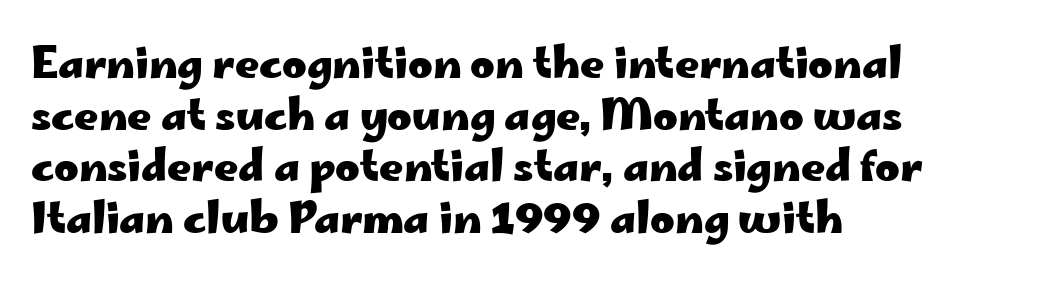
The image shows 42 px heavy, wide sans-serif type, upright; set left-aligned, line spacing 1.23x, normal letter spacing, not underlined; low stroke contrast and a small x-height.
